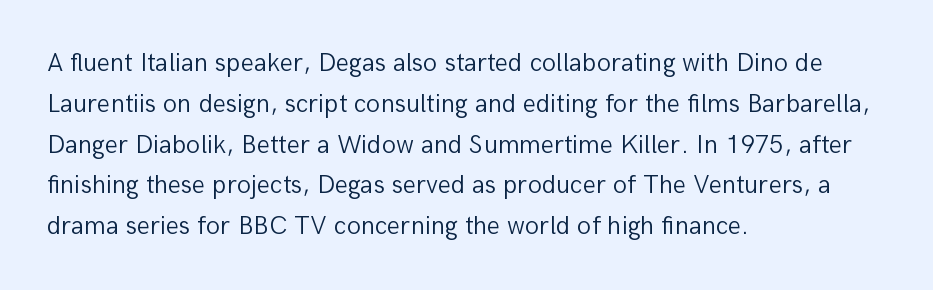
The image shows 26 px text type, upright; set left-aligned, normal line spacing (1.57x), normal letter spacing, not underlined.
